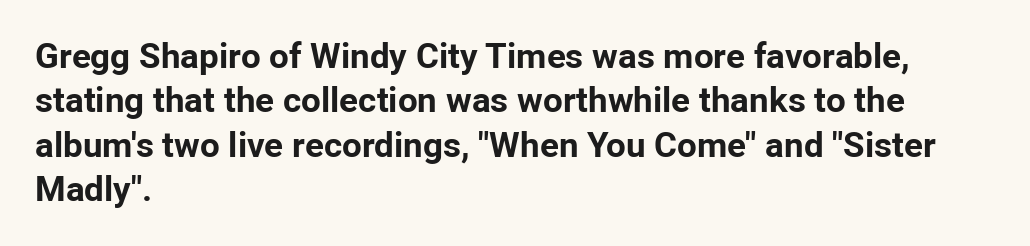
Q: Is the text bold? A: Yes.
Q: Is the text italic (slanted)? A: No, it is upright.
Q: Is the typeface a serif or a sans-serif typeface? A: Sans-serif.
Q: Is the text underlined? A: No.
Q: How is the paragraph aligned? A: Left-aligned.
Q: Is the spacing between letters normal or unusually wide? A: Normal.
Q: Is the spacing between lines tight, normal or loose? A: Normal.
Q: Width (condensed, normal, or wide)? A: Normal.
Q: Stroke contrast? A: Low.
Q: x-height? A: Medium.
Q: Monospaced? A: No.
